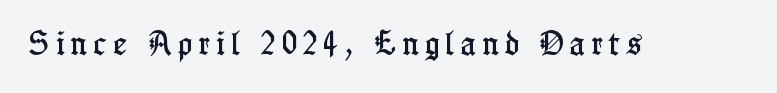
A clean baseline with only descenders dipping below it. When letters stand straight like this, we call the style roman or upright. Glyph-to-glyph distance is far greater than everyday printed text.
